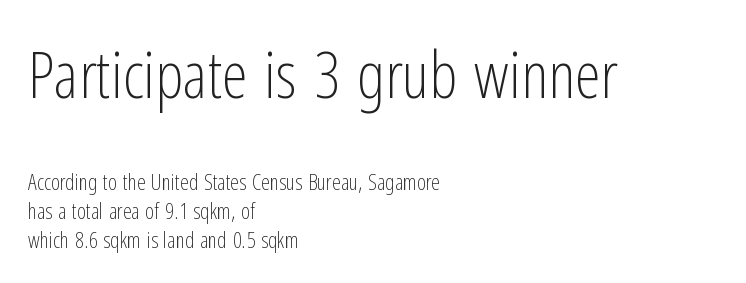
A student would notice the top passage is typeset larger than what follows. The letters carry no serifs — their stems end cleanly without finishing strokes. Check the space under the baseline: it is left empty. Every stem runs plumb, perpendicular to the baseline. Leading: standard. This sample has the flowing, uneven cadence of proportional lettering.
